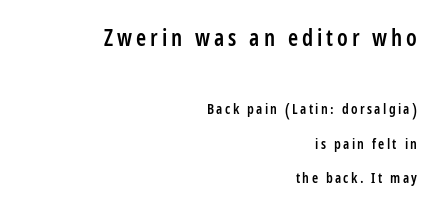
Reading down the column, the eye jumps a long way to each next line. Beneath every word, the page is bare. Look at the glyph heights: the upper group is clearly the bigger setting. Is the block centered? No — it sits flush against the right margin. If you drew a line through each stem, it would be perfectly vertical.
